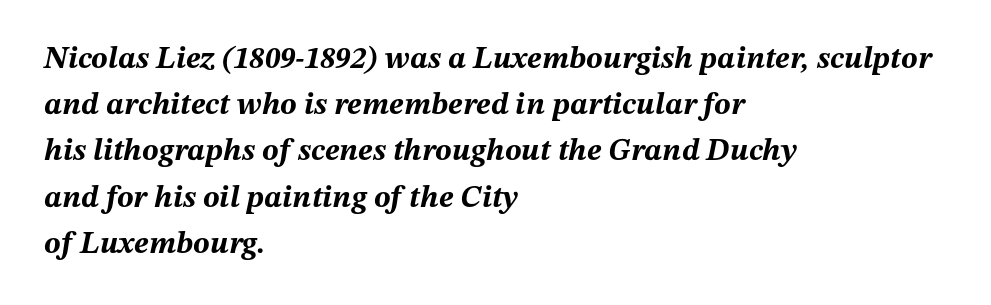
The whole block is typeset with a tilt. A typesetter would call this zero additional tracking. Summary of weight: heavy, a full bold. Bare-footed words on every line.
